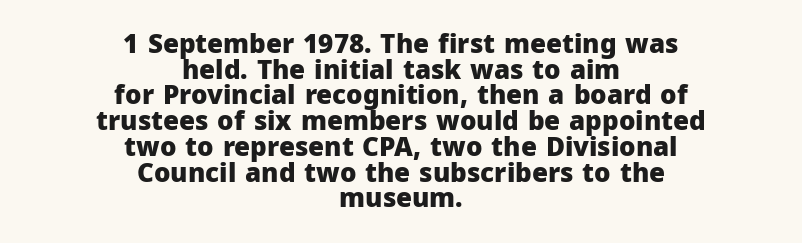
The image shows 26 px bold type, upright; set centered, tight line spacing (0.99x), normal letter spacing, not underlined.
